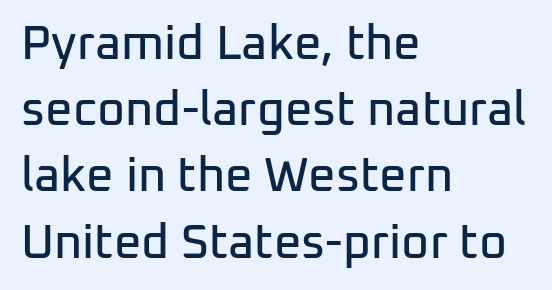
Q: Is the text italic (slanted)? A: No, it is upright.
Q: Is the typeface a serif or a sans-serif typeface? A: Sans-serif.
Q: Is the text underlined? A: No.
Q: How is the paragraph aligned? A: Left-aligned.
Q: Is the spacing between letters normal or unusually wide? A: Normal.
Q: Is the spacing between lines tight, normal or loose? A: Normal.
Q: Width (condensed, normal, or wide)? A: Normal.
Q: Stroke contrast? A: Low.
Q: x-height? A: Medium.
Q: Monospaced? A: No.
